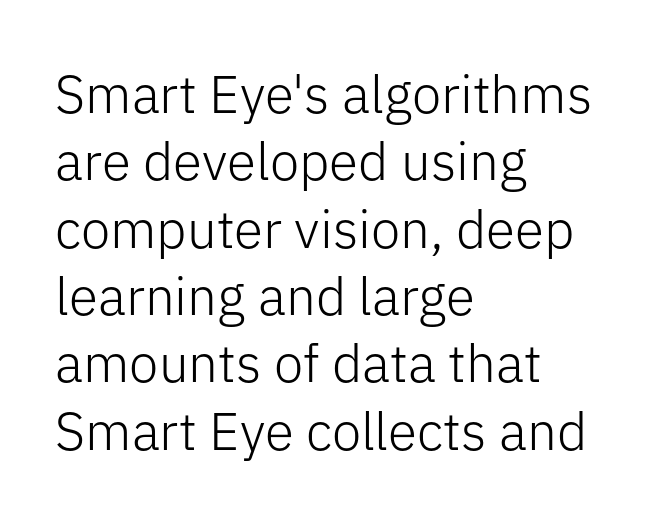
The image shows 53 px light sans-serif type, upright; set left-aligned, normal line spacing (1.27x), normal letter spacing, not underlined; low stroke contrast and a medium x-height.
